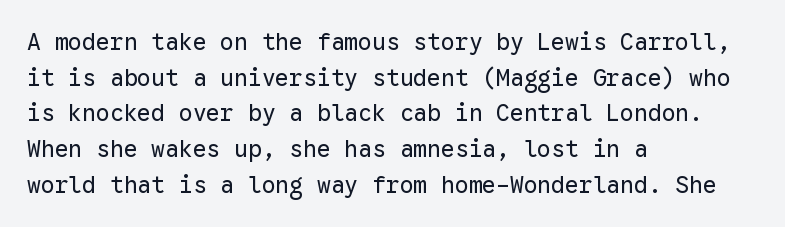
Baseline-to-baseline distance is the conventional proportion of letter height. The passage is arranged the way most books set body copy — flush left. The glyphs are unaccompanied by any horizontal stroke below them. The gaps between neighbouring characters are ordinary and unremarkable.
